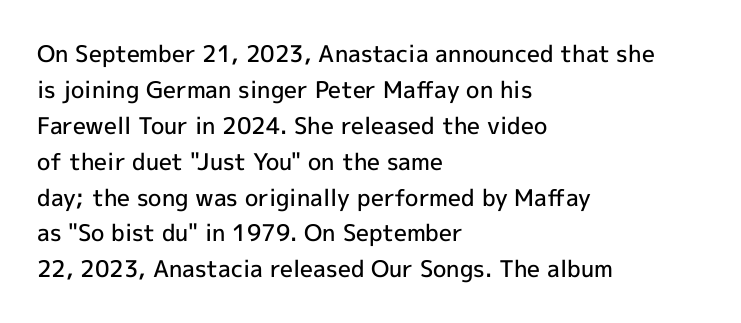
Q: Is the text bold? A: Semi-bold.
Q: Is the text italic (slanted)? A: No, it is upright.
Q: Is the text underlined? A: No.
Q: How is the paragraph aligned? A: Left-aligned.
Q: Is the spacing between letters normal or unusually wide? A: Normal.
Q: Is the spacing between lines tight, normal or loose? A: Normal.
